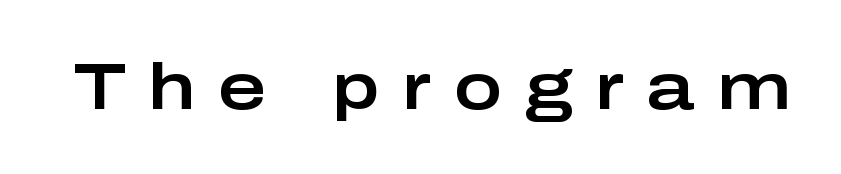
The image shows 65 px wide sans-serif type, upright; set unusually wide letter spacing (+0.35 em), not underlined; low stroke contrast and a medium x-height.
